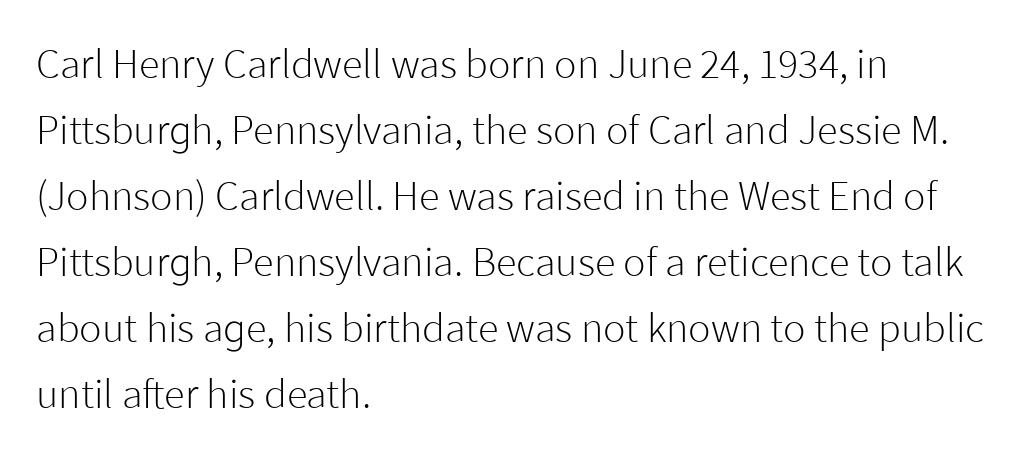
Posture: upright roman. Heft: none added — not bold. Each letter keeps its own natural width here, so spacing adapts to shape. Horizontal bands of white between lines are of average thickness. These lines keep a tight, regular rhythm from letter to letter.
